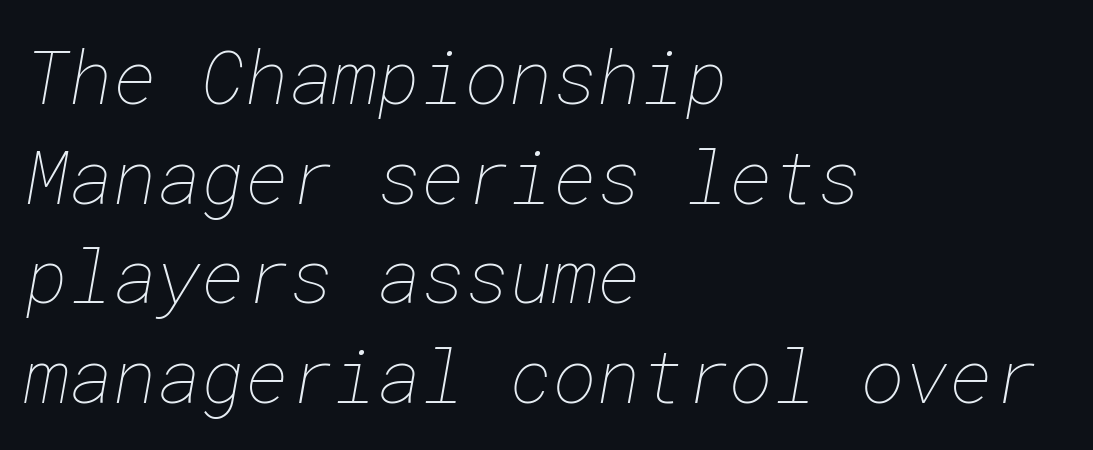
The image shows 75 px thin type; set left-aligned, normal line spacing (1.33x), normal letter spacing, not underlined; low stroke contrast and a medium x-height.
